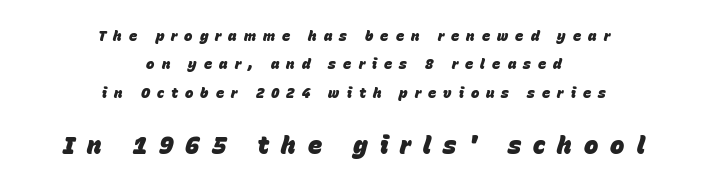
{"italic": "yes", "lean": "right", "slant_degrees": 15, "bold": "yes", "underline": "no", "align": "center", "line_spacing": "loose", "line_spacing_ratio": 2.02, "letter_spacing": "wide", "letter_spacing_em": 0.5, "larger_block": "second", "size_ratio": 1.71, "glyph_px": 24}
